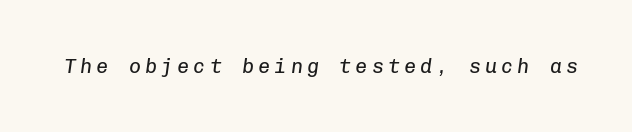
The image shows 20 px text type, italic (leaning right); set unusually wide letter spacing (+0.21 em), not underlined.
